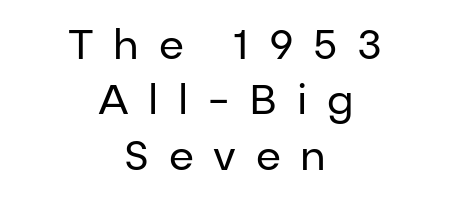
{"serif": "no", "italic": "no", "bold": "no", "weight": "regular", "width": "normal", "stroke_contrast": "low", "x_height": "medium", "monospaced": "no", "underline": "no", "align": "center", "line_spacing": "normal", "line_spacing_ratio": 1.35, "letter_spacing": "wide", "letter_spacing_em": 0.48, "glyph_px": 41}
